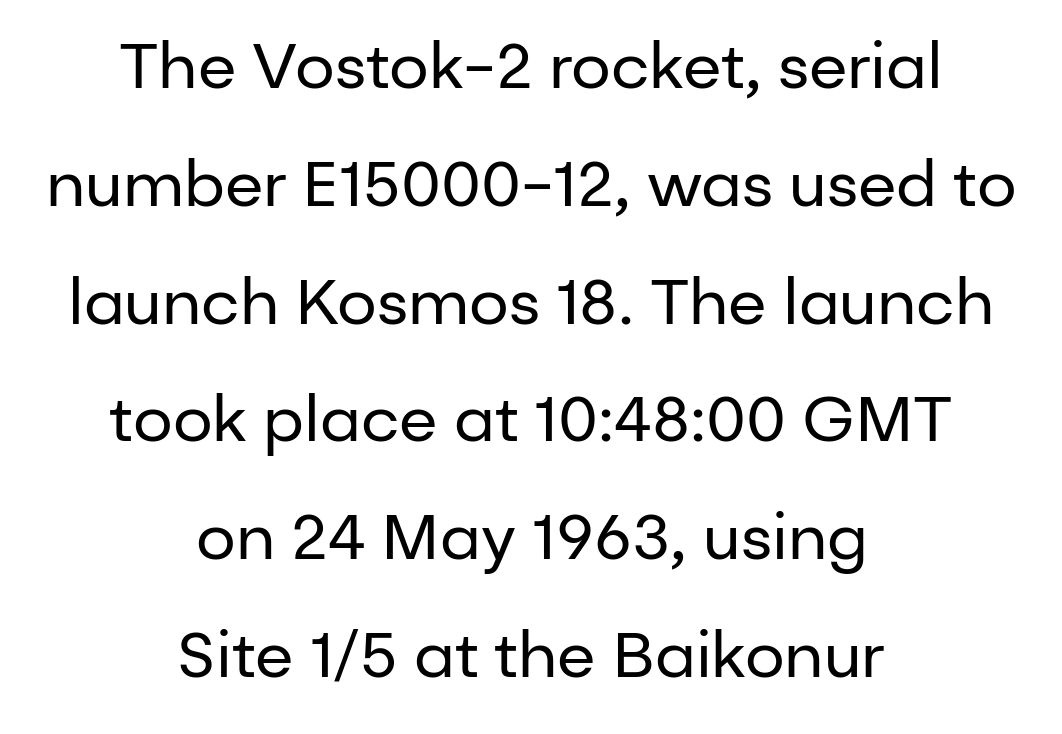
The image shows 63 px regular-weight sans-serif type, upright; set centered, line spacing 1.87x, normal letter spacing, not underlined; low stroke contrast and a medium x-height.
